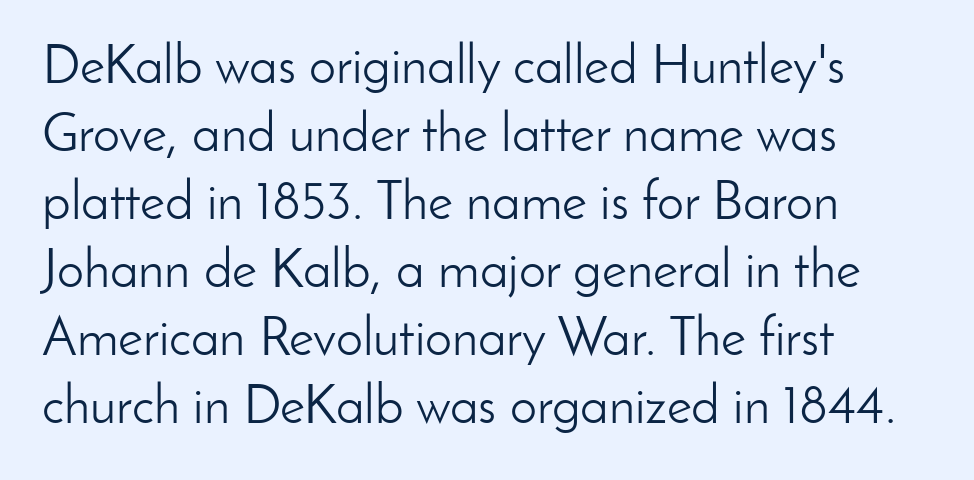
These glyphs show unthickened strokes, regular width or finer. Vertical strokes here are truly vertical. This sample is left-justified, so line endings fall wherever the words run out. Proportional: the letters do not fall into vertical columns. Nope, no serifs anywhere on these letters.
